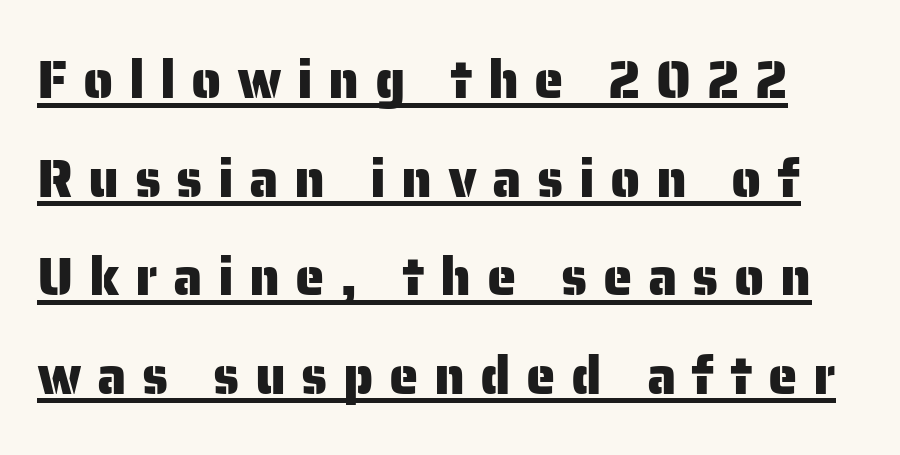
{"serif": "no", "italic": "no", "width": "normal", "stroke_contrast": "low", "x_height": "medium", "monospaced": "no", "underline": "yes", "line_spacing_ratio": 1.86, "letter_spacing": "wide", "letter_spacing_em": 0.29, "glyph_px": 53}
